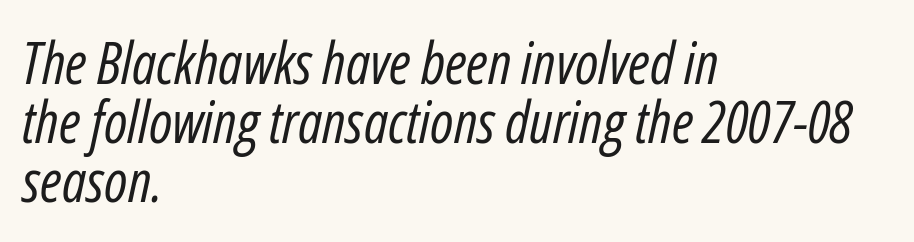
{"italic": "yes", "lean": "right", "slant_degrees": 12, "bold": "no", "weight": "regular", "width": "condensed", "stroke_contrast": "low", "x_height": "medium", "monospaced": "no", "underline": "no", "align": "left", "line_spacing": "tight", "line_spacing_ratio": 1.02, "letter_spacing": "normal", "letter_spacing_em": 0.0, "glyph_px": 58}
